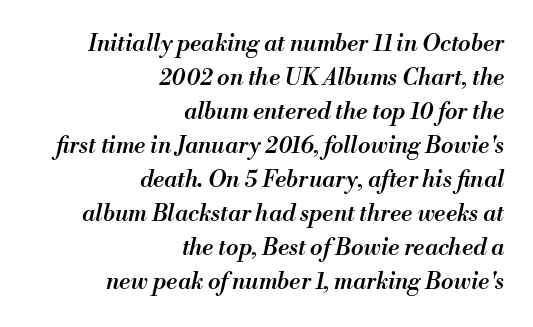
Q: Is the text bold? A: Semi-bold.
Q: Is the text italic (slanted)? A: Yes, it leans right by about 13 degrees.
Q: Is the text underlined? A: No.
Q: How is the paragraph aligned? A: Right-aligned.
Q: Is the spacing between letters normal or unusually wide? A: Normal.
Q: Is the spacing between lines tight, normal or loose? A: Normal.
